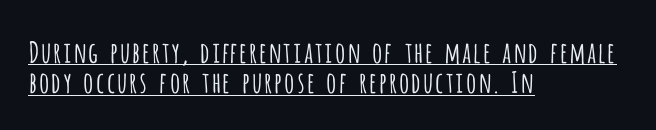
{"serif": "no", "italic": "no", "bold": "no", "weight": "light", "width": "condensed", "stroke_contrast": "low", "x_height": "large", "monospaced": "no", "underline": "yes", "align": "left", "line_spacing": "tight", "line_spacing_ratio": 1.05, "letter_spacing": "normal", "letter_spacing_em": 0.0, "glyph_px": 29}
